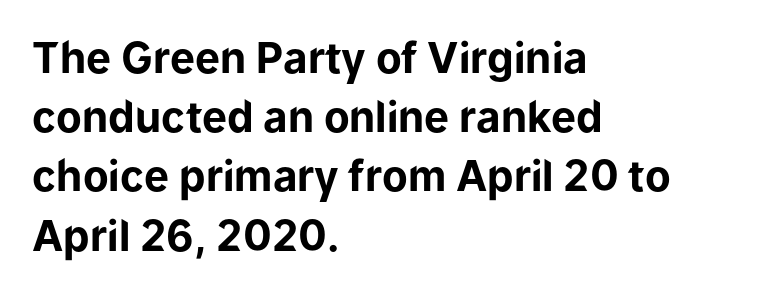
The image shows 42 px bold sans-serif type, upright; set left-aligned, normal line spacing (1.41x), normal letter spacing, not underlined; low stroke contrast and a medium x-height.
